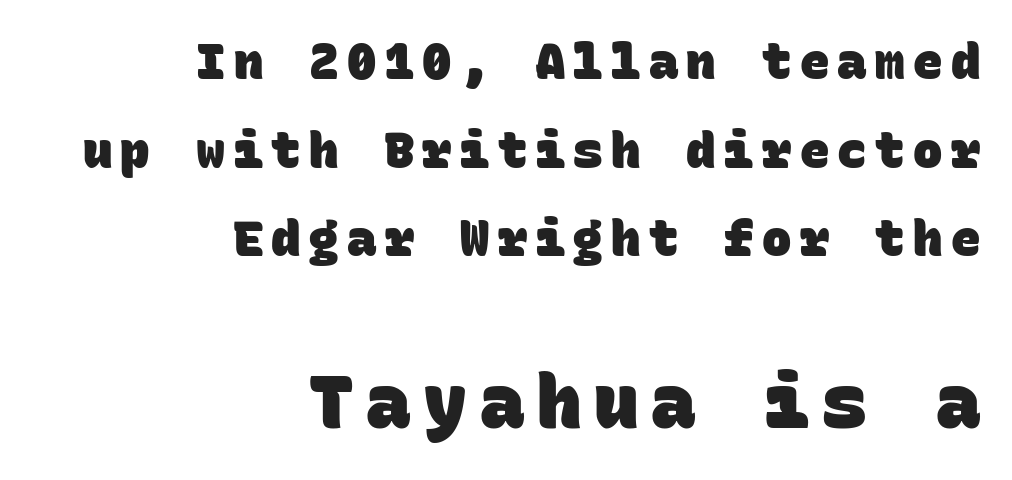
The face used here is a sans, in the tradition of grotesques and geometrics. Lines of text with bare space underneath. Is the lower block the larger one? Yes — the lower block carries the bigger type. Horizontally, the lines are justified to the trailing edge only. I'd describe the lettering as bold — thick and assertive. Here the designer chose a console-style face with uniform glyph widths.
